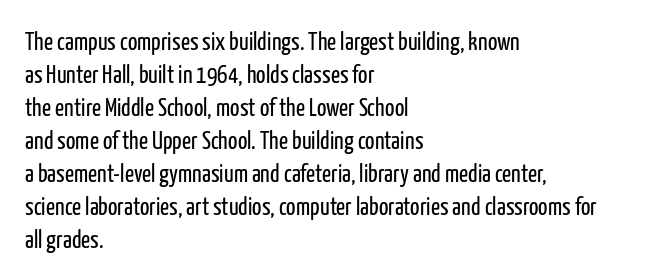
Q: Is the text bold? A: No.
Q: Is the text italic (slanted)? A: No, it is upright.
Q: Is the text underlined? A: No.
Q: How is the paragraph aligned? A: Left-aligned.
Q: Is the spacing between letters normal or unusually wide? A: Normal.
Q: Is the spacing between lines tight, normal or loose? A: Normal.
